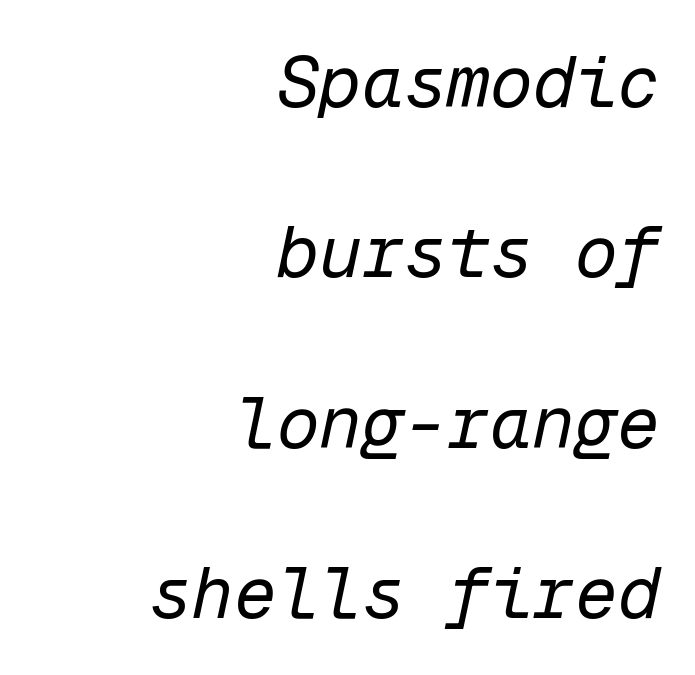
Q: Is the text bold? A: No.
Q: Is the text italic (slanted)? A: Yes, it leans right by about 12 degrees.
Q: Is the text underlined? A: No.
Q: How is the paragraph aligned? A: Right-aligned.
Q: Is the spacing between letters normal or unusually wide? A: Normal.
Q: Is the spacing between lines tight, normal or loose? A: Loose.
Q: Width (condensed, normal, or wide)? A: Normal.
Q: Stroke contrast? A: Low.
Q: x-height? A: Medium.
Q: Monospaced? A: Yes.
